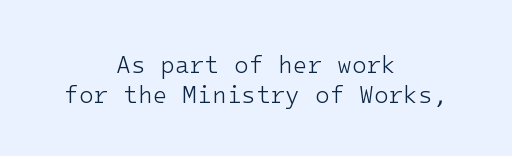
The image shows 24 px text type, upright; set centered, normal line spacing (1.25x), normal letter spacing, not underlined.
